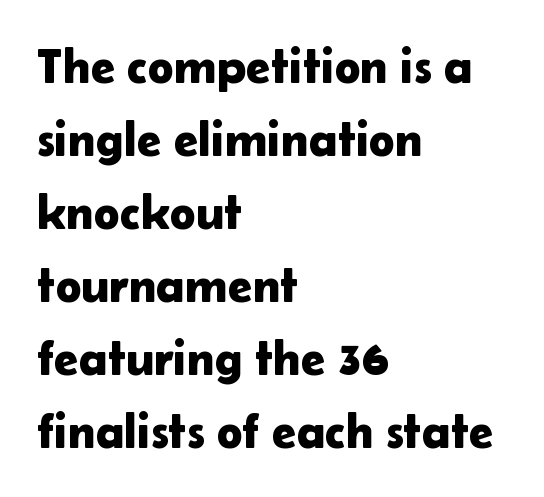
{"serif": "no", "italic": "no", "width": "normal", "stroke_contrast": "low", "x_height": "medium", "monospaced": "no", "underline": "no", "align": "left", "line_spacing": "normal", "line_spacing_ratio": 1.49, "letter_spacing": "normal", "letter_spacing_em": 0.0, "glyph_px": 49}
